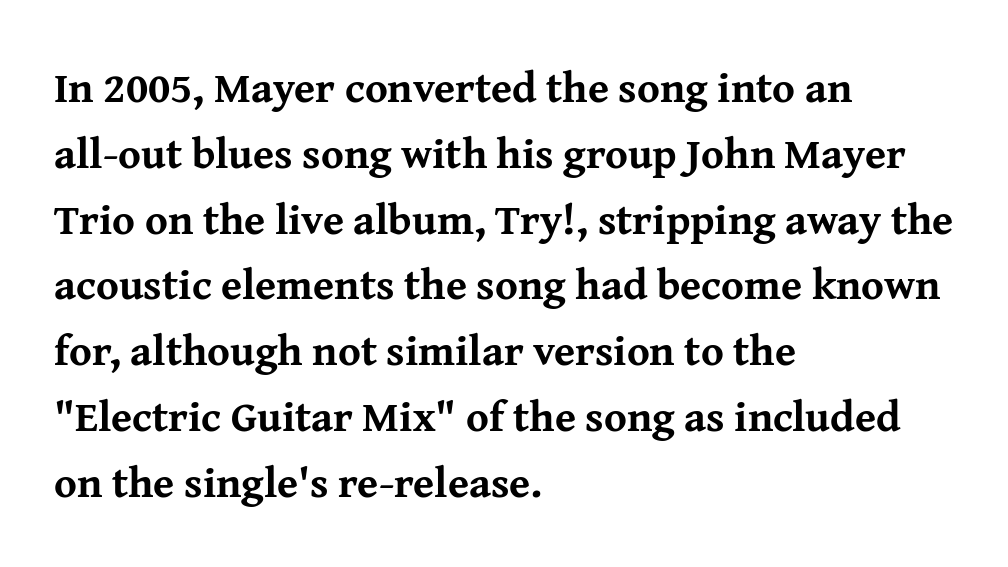
Q: Is the text bold? A: Yes.
Q: Is the text italic (slanted)? A: No, it is upright.
Q: Is the typeface a serif or a sans-serif typeface? A: Serif.
Q: Is the text underlined? A: No.
Q: How is the paragraph aligned? A: Left-aligned.
Q: Is the spacing between letters normal or unusually wide? A: Normal.
Q: Is the spacing between lines tight, normal or loose? A: Normal.
Q: Width (condensed, normal, or wide)? A: Normal.
Q: Stroke contrast? A: Medium.
Q: x-height? A: Medium.
Q: Monospaced? A: No.
